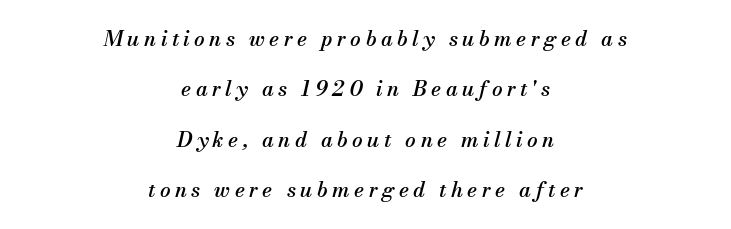
The image shows 21 px text type, italic (leaning right); set centered, loose line spacing (2.4x), unusually wide letter spacing (+0.21 em), not underlined.
